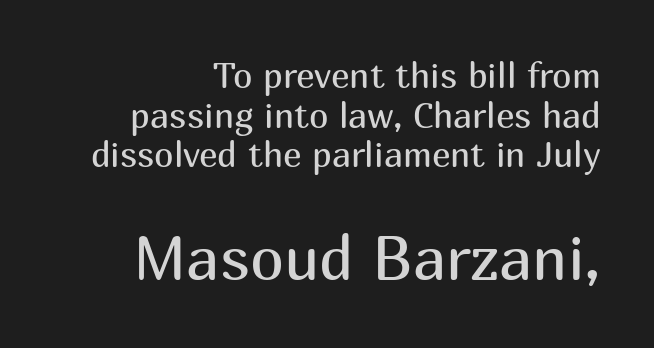
The image shows 61 px regular-weight sans-serif type, upright; set right-aligned, tight line spacing (1.13x), normal letter spacing, not underlined; the second (bottom) block is 1.74x larger; medium stroke contrast and a medium x-height.
